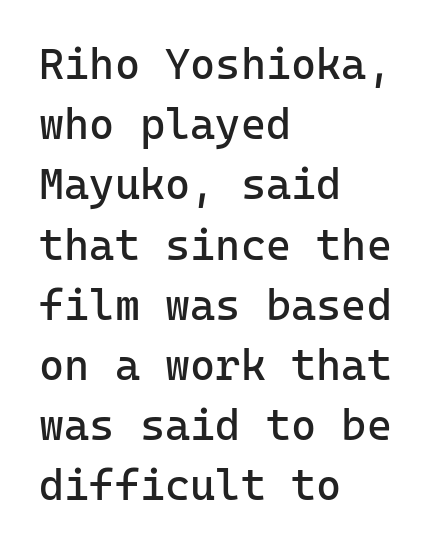
Q: Is the text bold? A: No.
Q: Is the text italic (slanted)? A: No, it is upright.
Q: Is the typeface a serif or a sans-serif typeface? A: Sans-serif.
Q: Is the text underlined? A: No.
Q: How is the paragraph aligned? A: Left-aligned.
Q: Is the spacing between letters normal or unusually wide? A: Normal.
Q: Is the spacing between lines tight, normal or loose? A: Normal.
Q: Width (condensed, normal, or wide)? A: Normal.
Q: Stroke contrast? A: Low.
Q: x-height? A: Medium.
Q: Monospaced? A: Yes.
